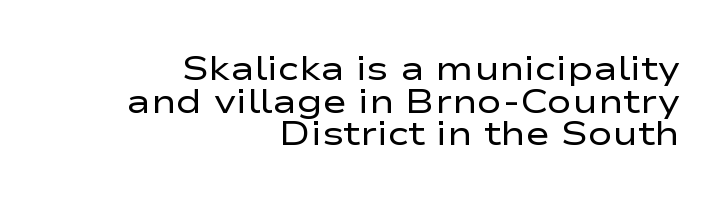
The image shows 33 px regular-weight, wide sans-serif type, upright; set right-aligned, tight line spacing (0.99x), normal letter spacing, not underlined; low stroke contrast and a medium x-height.
